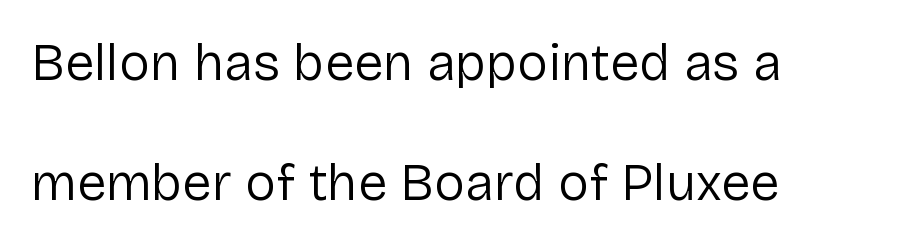
{"serif": "no", "italic": "no", "bold": "no", "weight": "regular", "width": "normal", "stroke_contrast": "low", "x_height": "medium", "monospaced": "no", "underline": "no", "align": "left", "line_spacing": "loose", "line_spacing_ratio": 2.3, "letter_spacing": "normal", "letter_spacing_em": 0.0, "glyph_px": 52}
